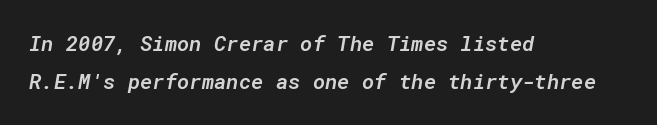
The image shows 21 px text type, italic (leaning right); set left-aligned, line spacing 1.83x, normal letter spacing, not underlined.
